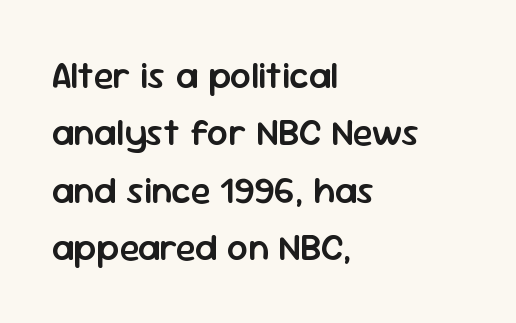
The image shows 37 px semibold sans-serif type, upright; set left-aligned, normal line spacing (1.55x), normal letter spacing, not underlined; low stroke contrast and a medium x-height.
